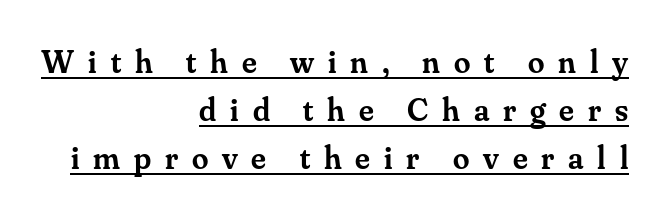
Q: Is the text bold? A: Semi-bold.
Q: Is the text italic (slanted)? A: No, it is upright.
Q: Is the typeface a serif or a sans-serif typeface? A: Serif.
Q: Is the text underlined? A: Yes.
Q: How is the paragraph aligned? A: Right-aligned.
Q: Is the spacing between letters normal or unusually wide? A: Unusually wide.
Q: Is the spacing between lines tight, normal or loose? A: Normal.
Q: Width (condensed, normal, or wide)? A: Normal.
Q: Stroke contrast? A: Medium.
Q: x-height? A: Small.
Q: Monospaced? A: No.
